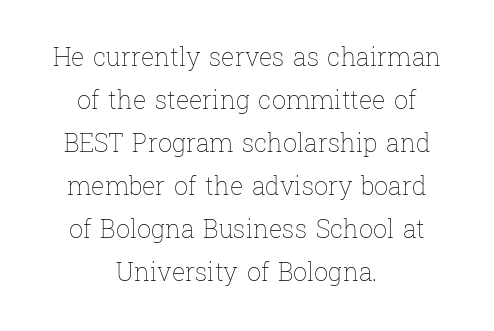
Each row of text sits above clean, open space. Visually the block forms a symmetrical silhouette, jagged on both flanks. Students, note that the glyphs here touch the page at normal intervals. Stems and bowls with no extra thickness — not bold. This is the regular roman posture of the typeface.
